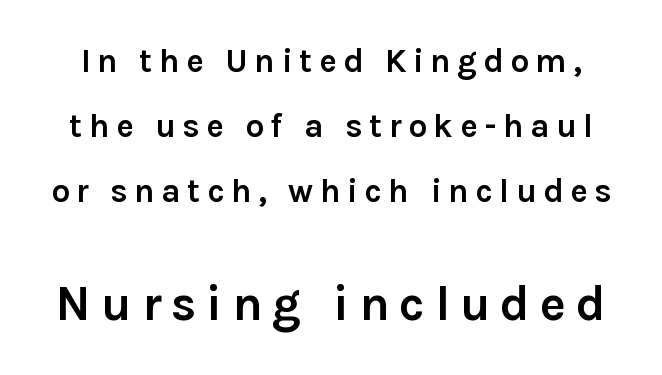
The image shows 49 px semibold sans-serif type, upright; set loose line spacing (1.97x), unusually wide letter spacing (+0.2 em), not underlined; the second (bottom) block is 1.48x larger; low stroke contrast and a medium x-height.
